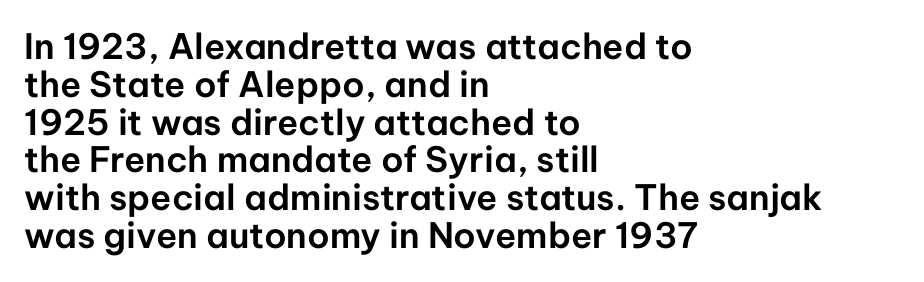
{"serif": "no", "italic": "no", "width": "normal", "stroke_contrast": "low", "x_height": "medium", "monospaced": "no", "underline": "no", "align": "left", "line_spacing": "tight", "line_spacing_ratio": 1.08, "letter_spacing": "normal", "letter_spacing_em": 0.0, "glyph_px": 35}
